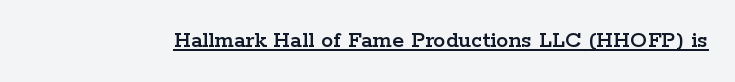
The image shows 24 px text type, upright; set normal letter spacing, underlined.
